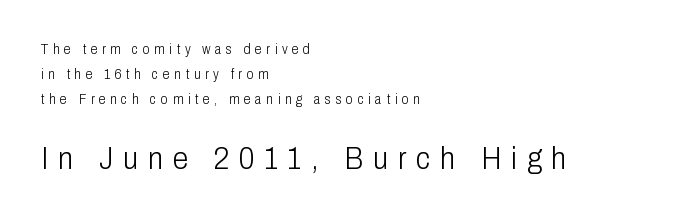
The image shows 31 px light, condensed sans-serif type, upright; set left-aligned, line spacing 1.78x, unusually wide letter spacing (+0.32 em), not underlined; the second (bottom) block is 2.21x larger; low stroke contrast and a medium x-height.
